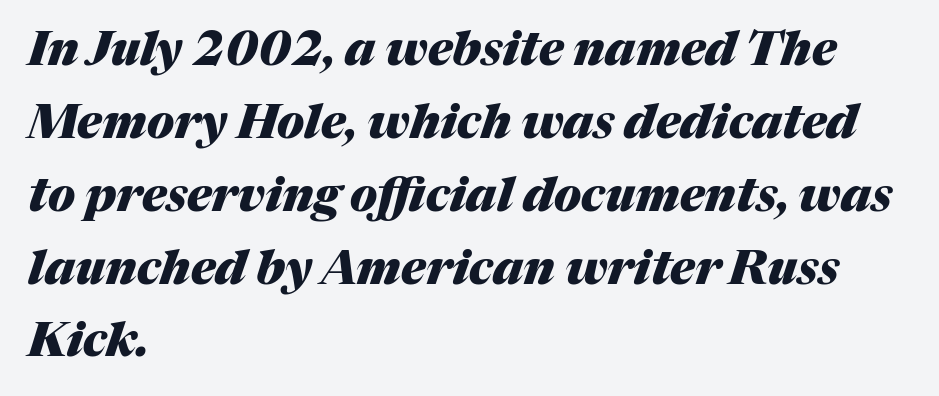
Q: Is the text bold? A: Yes.
Q: Is the text italic (slanted)? A: Yes, it leans right by about 17 degrees.
Q: Is the text underlined? A: No.
Q: How is the paragraph aligned? A: Left-aligned.
Q: Is the spacing between letters normal or unusually wide? A: Normal.
Q: Is the spacing between lines tight, normal or loose? A: Normal.
Q: Width (condensed, normal, or wide)? A: Normal.
Q: Stroke contrast? A: Medium.
Q: x-height? A: Medium.
Q: Monospaced? A: No.
